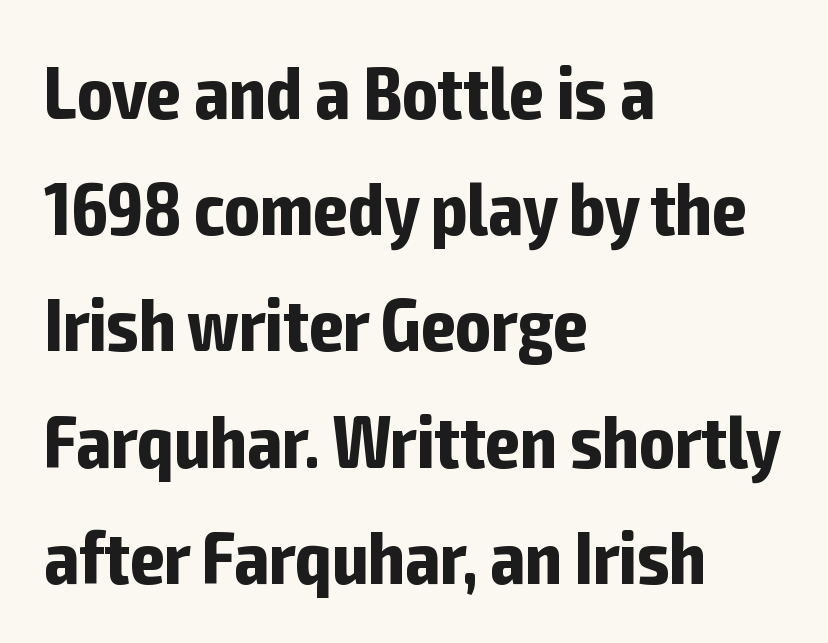
{"serif": "no", "italic": "no", "bold": "yes", "weight": "bold", "width": "condensed", "stroke_contrast": "low", "x_height": "medium", "monospaced": "no", "underline": "no", "align": "left", "line_spacing": "normal", "line_spacing_ratio": 1.57, "letter_spacing": "normal", "letter_spacing_em": 0.0, "glyph_px": 74}
